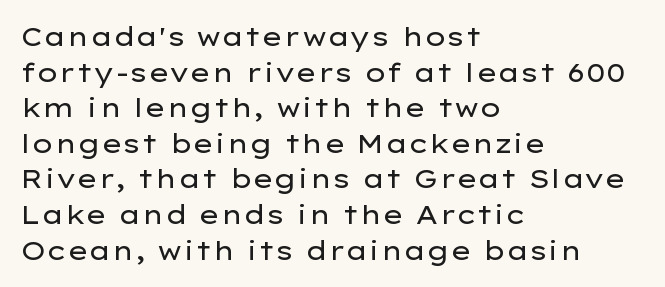
{"italic": "no", "bold": "no", "underline": "no", "align": "left", "line_spacing": "normal", "line_spacing_ratio": 1.37, "letter_spacing": "normal", "letter_spacing_em": 0.0, "glyph_px": 26}
